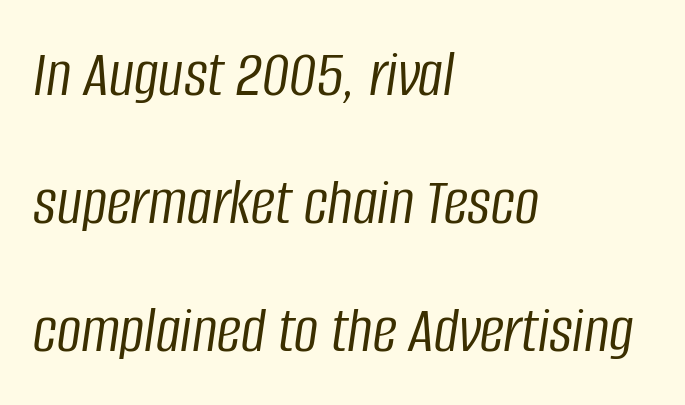
The image shows 68 px light, condensed type, italic (leaning right); set left-aligned, line spacing 1.88x, normal letter spacing, not underlined; low stroke contrast and a large x-height.
